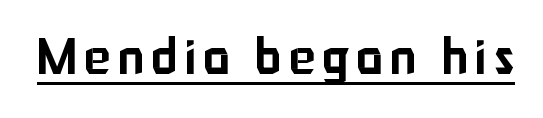
Think of a printed novel: that variable character pitch is what you see here. Ordinary non-slanted type is in use. This is sans-serif lettering, the kind often seen on screens and signage. The sample's only ornament is a line tracing under the words.
